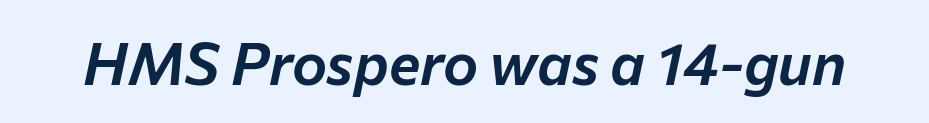
The image shows 59 px text type, italic (leaning right); set normal letter spacing, not underlined; low stroke contrast and a medium x-height.
